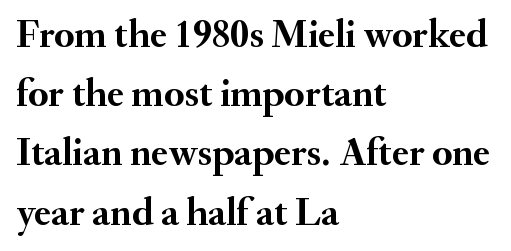
{"serif": "yes", "italic": "no", "bold": "yes", "weight": "semibold", "width": "normal", "stroke_contrast": "medium", "x_height": "small", "monospaced": "no", "underline": "no", "align": "left", "line_spacing": "normal", "line_spacing_ratio": 1.48, "letter_spacing": "normal", "letter_spacing_em": 0.0, "glyph_px": 40}
